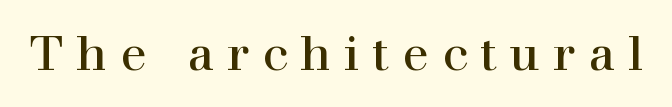
Q: Is the text bold? A: No.
Q: Is the text italic (slanted)? A: No, it is upright.
Q: Is the typeface a serif or a sans-serif typeface? A: Serif.
Q: Is the text underlined? A: No.
Q: Is the spacing between letters normal or unusually wide? A: Unusually wide.
Q: Width (condensed, normal, or wide)? A: Normal.
Q: Stroke contrast? A: High.
Q: x-height? A: Medium.
Q: Monospaced? A: No.
